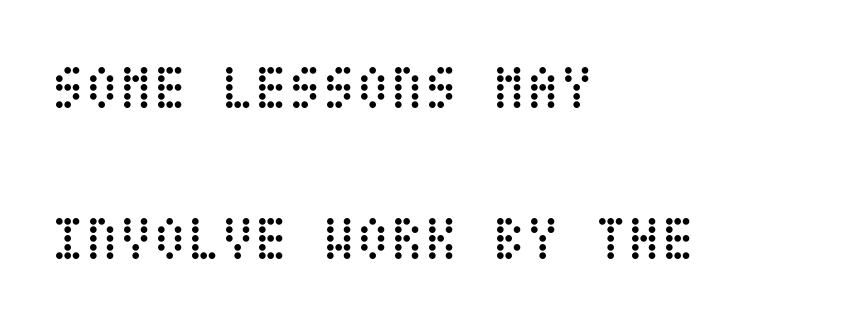
Rule under the text: the space is simply empty. Notice the wide empty band between every row — that's loose leading. Stroke thickness stays within the range of a standard reading face or lighter. Notice how the passage keeps a crisp vertical edge on the left only. The rendering keeps characters at their native spacing. Upright lettering throughout.
